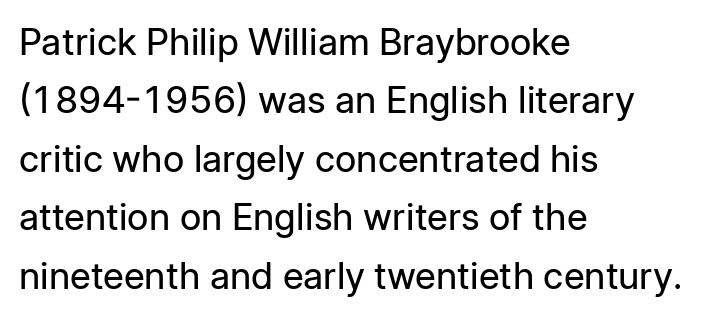
The image shows 37 px regular-weight sans-serif type, upright; set left-aligned, normal line spacing (1.58x), normal letter spacing, not underlined; low stroke contrast and a medium x-height.
